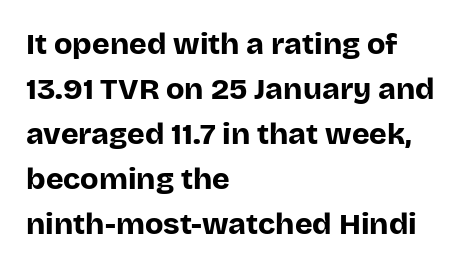
The rows are spaced the way most documents space them. The passage shown has conventional tracking throughout. Horizontally, the lines are justified to the leading edge only. Check where the strokes stop: nothing finishes them off — pure sans.
